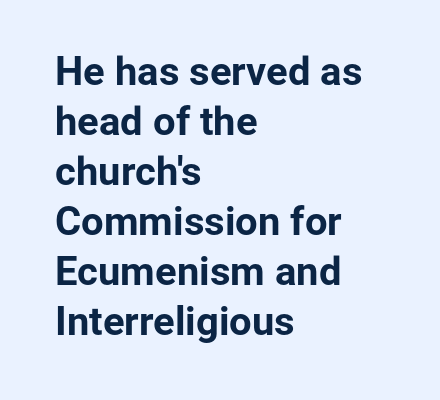
{"serif": "no", "italic": "no", "bold": "yes", "weight": "bold", "width": "normal", "stroke_contrast": "low", "x_height": "medium", "monospaced": "no", "underline": "no", "align": "left", "line_spacing": "normal", "line_spacing_ratio": 1.25, "letter_spacing": "normal", "letter_spacing_em": 0.0, "glyph_px": 40}
